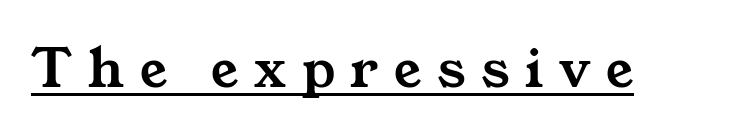
Characters follow at a spacing far wider than the type designer built in. The rendering uses natural spacing where letterforms have individual widths. The typeface chosen for these lines features serifs. What decoration does the sample have? An underline.
